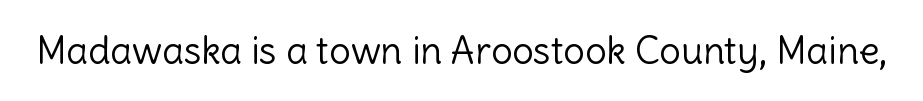
Q: Is the text bold? A: No.
Q: Is the text italic (slanted)? A: No, it is upright.
Q: Is the typeface a serif or a sans-serif typeface? A: Sans-serif.
Q: Is the text underlined? A: No.
Q: Is the spacing between letters normal or unusually wide? A: Normal.
Q: Width (condensed, normal, or wide)? A: Normal.
Q: x-height? A: Medium.
Q: Monospaced? A: No.
